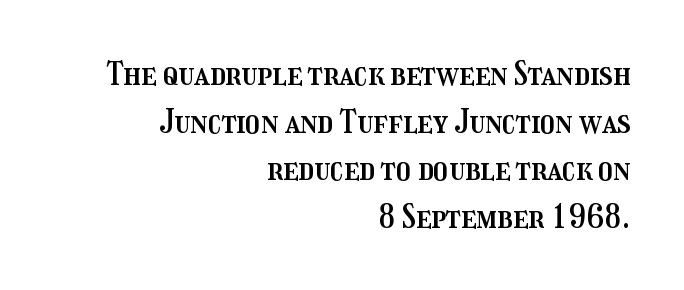
Q: Is the text italic (slanted)? A: No, it is upright.
Q: Is the text underlined? A: No.
Q: How is the paragraph aligned? A: Right-aligned.
Q: Is the spacing between letters normal or unusually wide? A: Normal.
Q: Is the spacing between lines tight, normal or loose? A: Normal.
Q: Width (condensed, normal, or wide)? A: Condensed.
Q: Stroke contrast? A: Medium.
Q: x-height? A: Medium.
Q: Monospaced? A: No.
